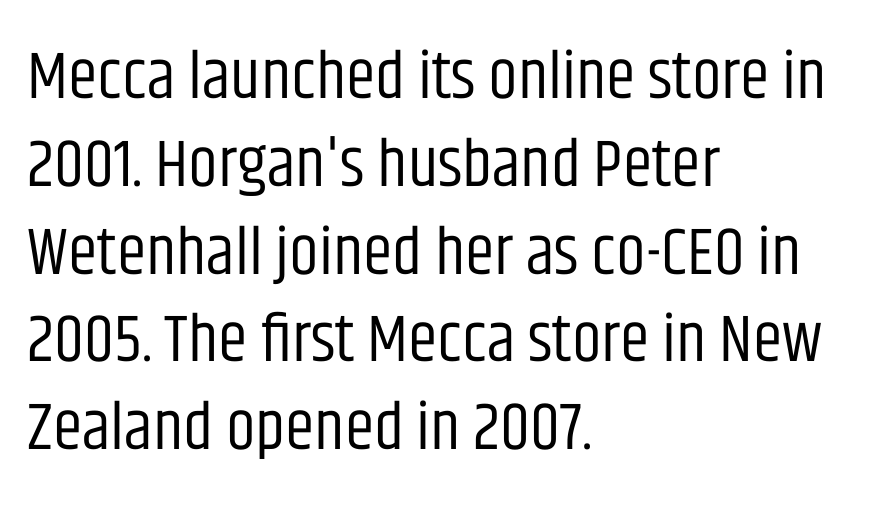
Any mark beneath the type? The region is blank. This sample keeps an unexceptional amount of space between lines. The typeface has the unassuming heft of standard copy or less. This sample uses plain, unmodified letter spacing. This is sans-serif lettering, the kind often seen on screens and signage. The rag falls on the right side of this text block.
